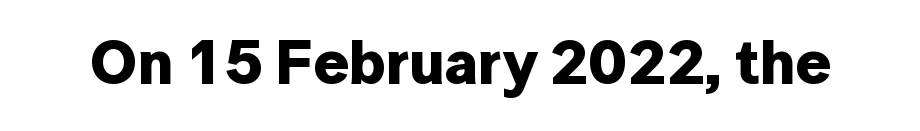
{"serif": "no", "italic": "no", "bold": "yes", "weight": "bold", "width": "normal", "stroke_contrast": "low", "x_height": "medium", "monospaced": "no", "underline": "no", "letter_spacing": "normal", "letter_spacing_em": 0.0, "glyph_px": 62}
